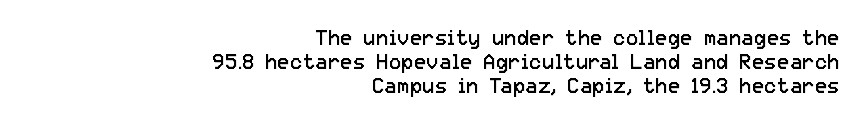
Q: Is the text bold? A: No.
Q: Is the text italic (slanted)? A: No, it is upright.
Q: Is the text underlined? A: No.
Q: How is the paragraph aligned? A: Right-aligned.
Q: Is the spacing between letters normal or unusually wide? A: Normal.
Q: Is the spacing between lines tight, normal or loose? A: Tight.
